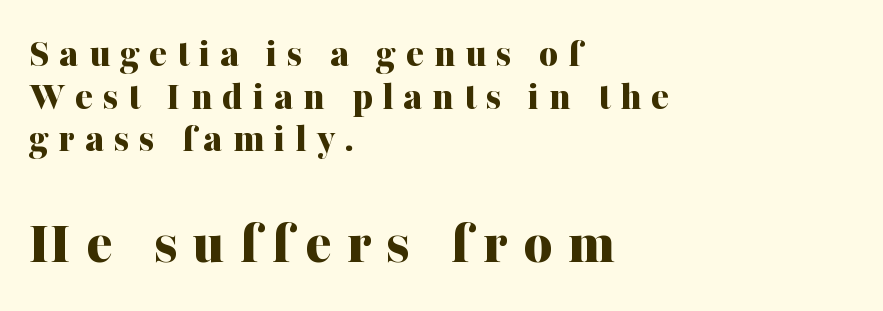
{"serif": "yes", "italic": "no", "bold": "yes", "weight": "bold", "width": "normal", "stroke_contrast": "medium", "x_height": "medium", "monospaced": "no", "underline": "no", "align": "left", "line_spacing": "tight", "line_spacing_ratio": 1.04, "letter_spacing": "wide", "letter_spacing_em": 0.24, "larger_block": "second", "size_ratio": 1.51, "glyph_px": 62}
